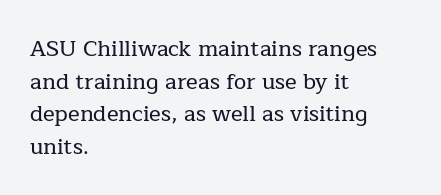
The image shows 22 px text type, upright; set left-aligned, normal line spacing (1.48x), normal letter spacing, not underlined.
